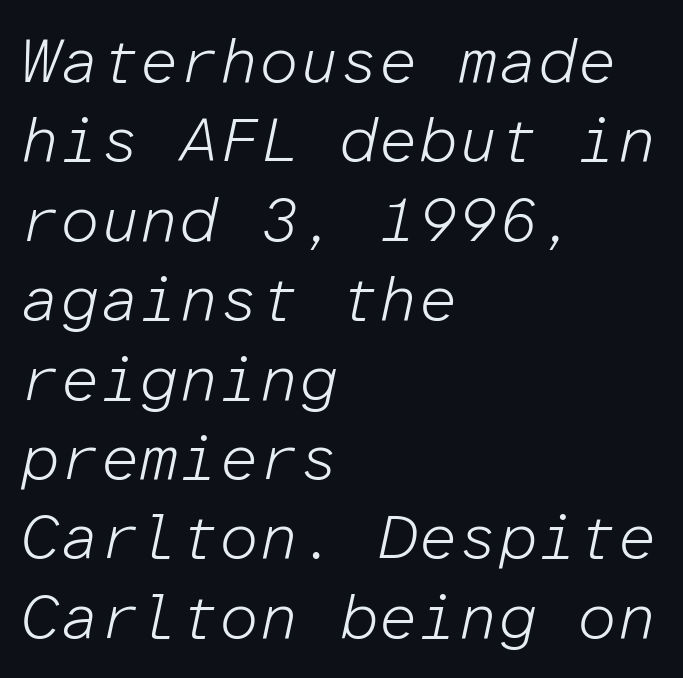
Stems here are at most as thick as an everyday book face. Monospaced: the letters line up in strict vertical columns. This is oblique type, the kind used for emphasis or titles. No extra tracking has been applied to these lines.
